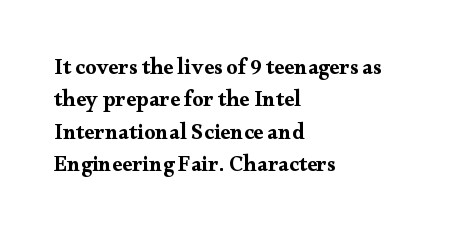
The image shows 22 px bold type, upright; set left-aligned, normal line spacing (1.47x), normal letter spacing, not underlined.
